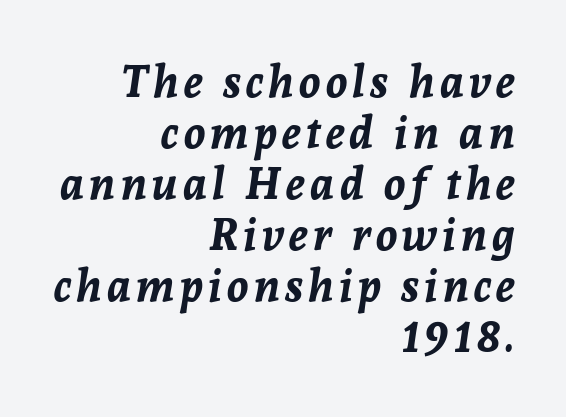
Q: Is the text bold? A: Yes.
Q: Is the text italic (slanted)? A: Yes, it leans right by about 8 degrees.
Q: Is the text underlined? A: No.
Q: How is the paragraph aligned? A: Right-aligned.
Q: Width (condensed, normal, or wide)? A: Normal.
Q: Stroke contrast? A: Low.
Q: x-height? A: Medium.
Q: Monospaced? A: No.
